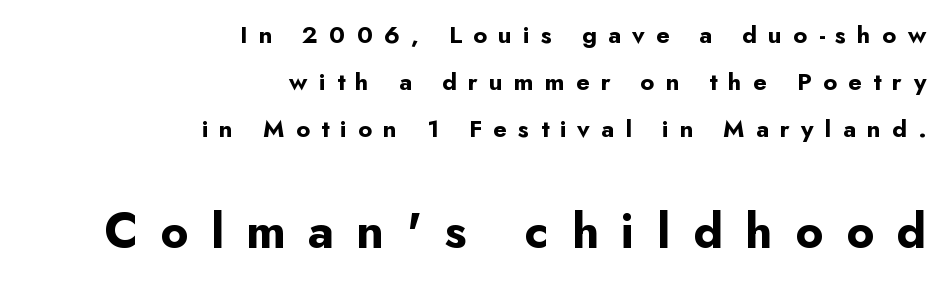
Q: Is the text bold? A: Yes.
Q: Is the text italic (slanted)? A: No, it is upright.
Q: Is the typeface a serif or a sans-serif typeface? A: Sans-serif.
Q: Is the text underlined? A: No.
Q: How is the paragraph aligned? A: Right-aligned.
Q: Is the spacing between letters normal or unusually wide? A: Unusually wide.
Q: Is the spacing between lines tight, normal or loose? A: Loose.
Q: Which block of text is set in a larger size, the first (top) or the second (bottom)? A: The second (bottom) one.
Q: Width (condensed, normal, or wide)? A: Normal.
Q: Stroke contrast? A: Low.
Q: x-height? A: Small.
Q: Monospaced? A: No.
